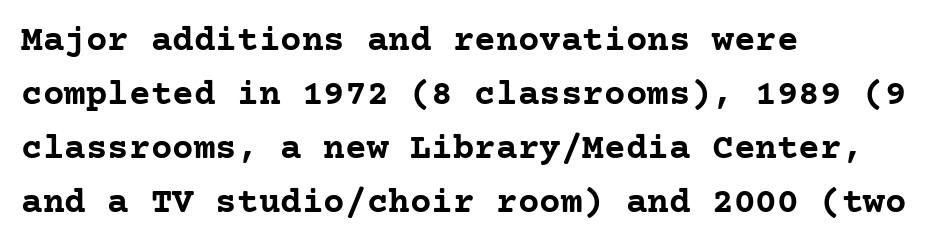
The image shows 36 px semibold serif type, upright; set left-aligned, normal line spacing (1.5x), normal letter spacing, not underlined; low stroke contrast and a medium x-height.
